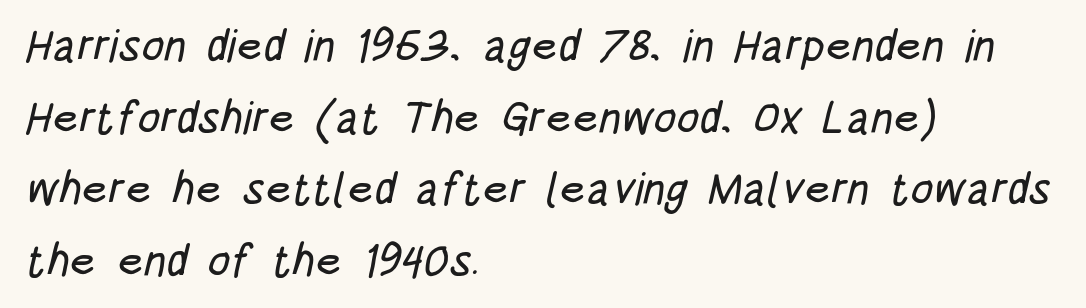
The image shows 45 px condensed sans-serif type; set left-aligned, normal line spacing (1.59x), normal letter spacing, not underlined; low stroke contrast and a large x-height.
